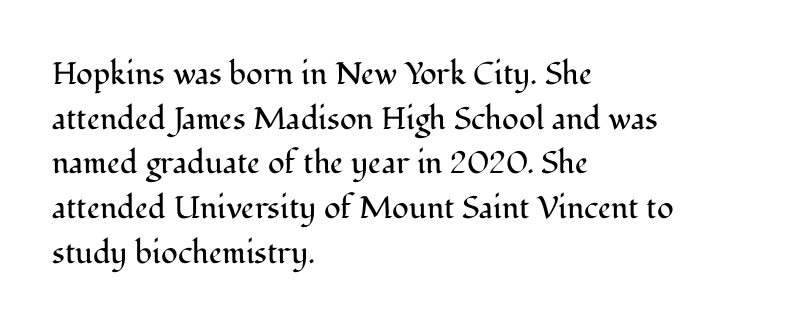
Tracking here is standard; glyphs follow each other at the usual distance. The characters display serif detailing at their extremities. Has an underline been added? It has not. Every character sits straight up, as roman type does. Baseline-to-baseline distance is the conventional proportion of letter height.
